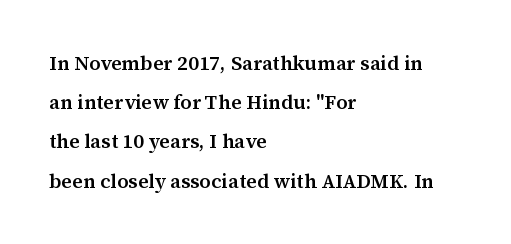
The image shows 20 px text type, upright; set left-aligned, loose line spacing (1.96x), normal letter spacing, not underlined.
